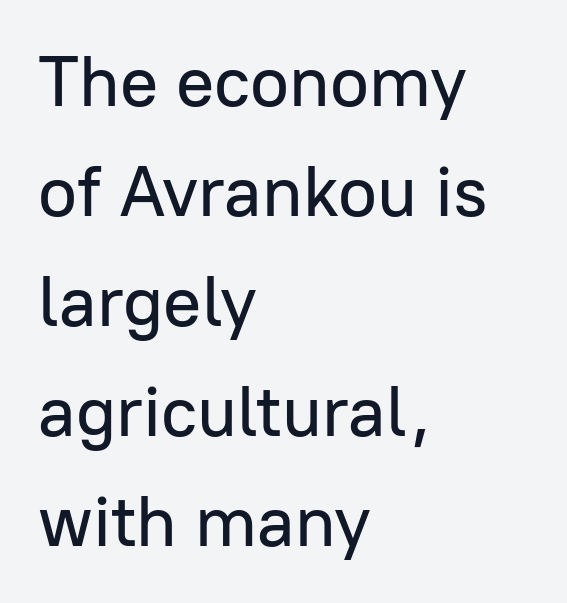
Q: Is the text italic (slanted)? A: No, it is upright.
Q: Is the typeface a serif or a sans-serif typeface? A: Sans-serif.
Q: Is the text underlined? A: No.
Q: How is the paragraph aligned? A: Left-aligned.
Q: Is the spacing between letters normal or unusually wide? A: Normal.
Q: Is the spacing between lines tight, normal or loose? A: Normal.
Q: Width (condensed, normal, or wide)? A: Normal.
Q: Stroke contrast? A: Low.
Q: x-height? A: Medium.
Q: Monospaced? A: No.
